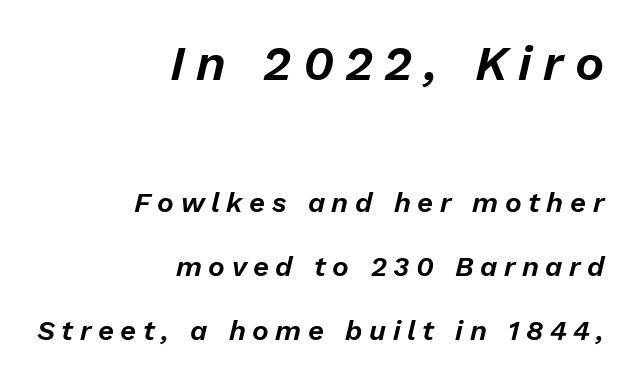
The text carries the slant typical of an italic or oblique font. These two chunks differ in scale, with the top chunk taking the larger measure. In terms of leading, this rendering errs on the spacious side. The passage shown is not underscored anywhere. A typesetter would call this proportional, since set widths differ per character.
